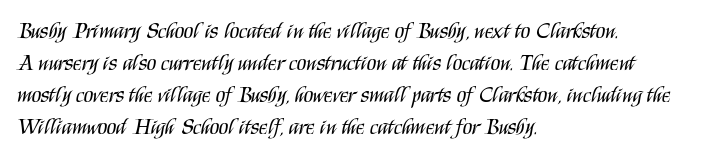
Check the space under the baseline: it is left empty. These lines are set flush left with a ragged right edge. Weight: not bold — regular or lighter.
